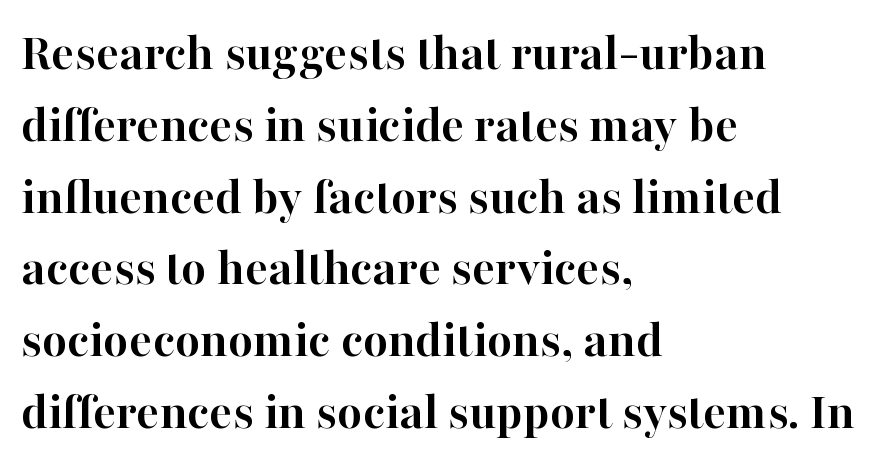
Q: Is the text bold? A: Yes.
Q: Is the text italic (slanted)? A: No, it is upright.
Q: Is the typeface a serif or a sans-serif typeface? A: Serif.
Q: Is the text underlined? A: No.
Q: How is the paragraph aligned? A: Left-aligned.
Q: Is the spacing between letters normal or unusually wide? A: Normal.
Q: Is the spacing between lines tight, normal or loose? A: Normal.
Q: Width (condensed, normal, or wide)? A: Normal.
Q: Stroke contrast? A: High.
Q: x-height? A: Medium.
Q: Monospaced? A: No.
